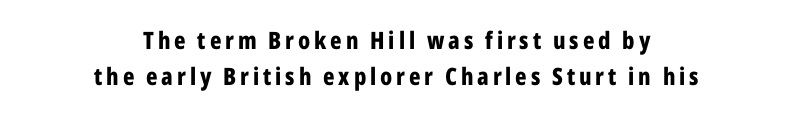
{"italic": "no", "bold": "yes", "underline": "no", "align": "center", "line_spacing": "normal", "line_spacing_ratio": 1.52, "glyph_px": 24}
